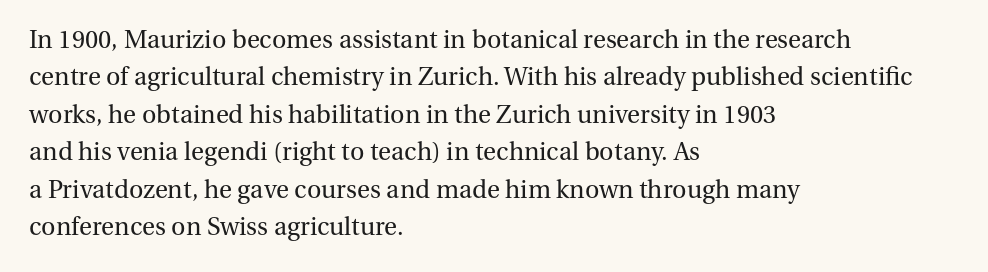
The image shows 25 px text type, upright; set left-aligned, normal line spacing (1.5x), normal letter spacing, not underlined.
